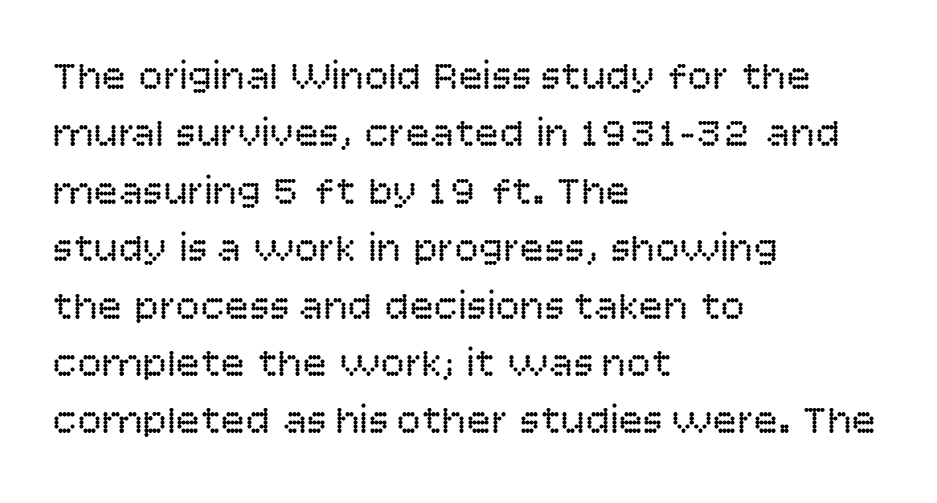
{"serif": "no", "italic": "no", "bold": "no", "weight": "regular", "width": "normal", "stroke_contrast": "low", "x_height": "large", "monospaced": "no", "underline": "no", "align": "left", "line_spacing": "normal", "line_spacing_ratio": 1.4, "letter_spacing": "normal", "letter_spacing_em": 0.0, "glyph_px": 41}
